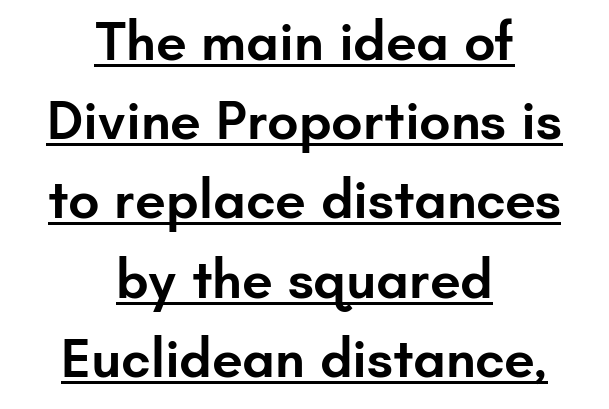
The image shows 55 px semibold sans-serif type, upright; set centered, normal line spacing (1.44x), normal letter spacing, underlined; low stroke contrast and a small x-height.
